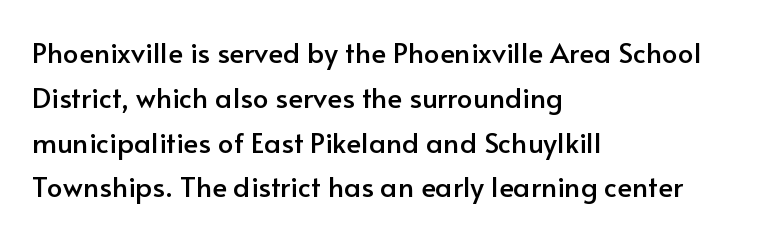
Each word holds together tightly as a unit, with standard inter-letter gaps. In terms of leading, this rendering sits right in the middle. Character widths vary here, with narrow letters taking less room than wide ones. Serifs: no, the terminals of the letterforms are clean. A student would call this left alignment; a typographer would say flush left, rag right.
